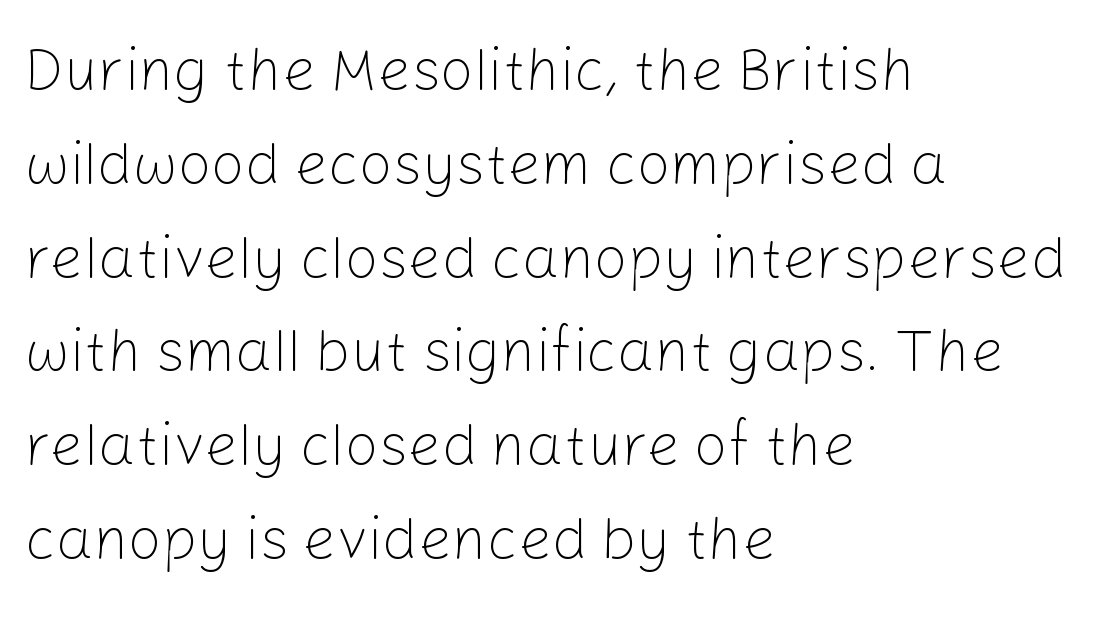
Nothing sits at the stroke ends, so this counts as sans-serif. Short note: letters normally spaced. Posture: vertical. No chunkiness to these letters — they're not bold. The compositor pushed each line to the left boundary.
